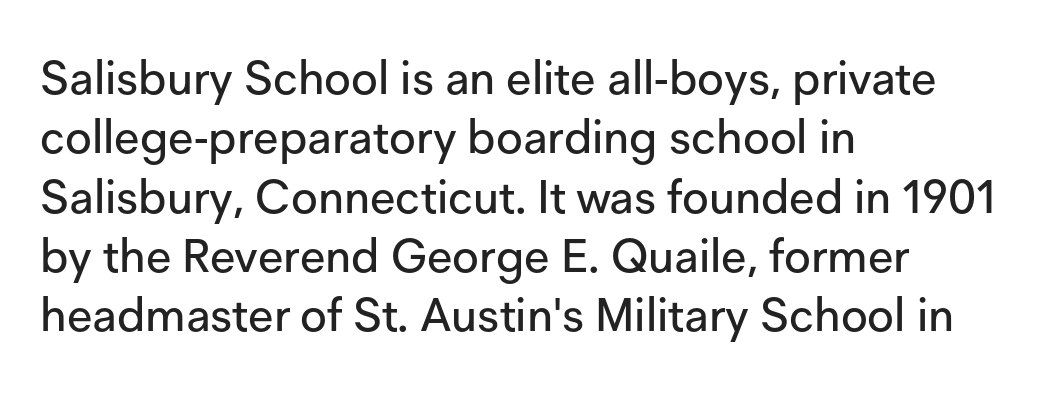
The image shows 46 px sans-serif type, upright; set left-aligned, normal line spacing (1.29x), normal letter spacing, not underlined; low stroke contrast and a medium x-height.
